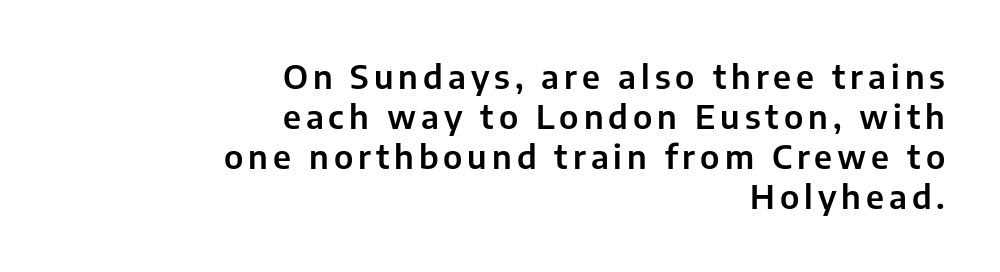
Descenders hang freely into open space. This sample is right-justified, so line beginnings fall wherever the words allow. You could not count columns in this text — the font is proportionally spaced. No feet cap the strokes, marking this as sans-serif type.
